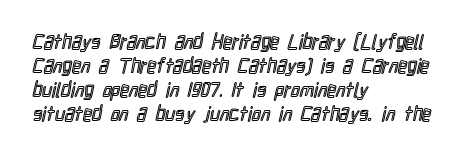
{"underline": "no", "align": "left", "line_spacing_ratio": 1.2, "letter_spacing": "normal", "letter_spacing_em": 0.0, "glyph_px": 20}
